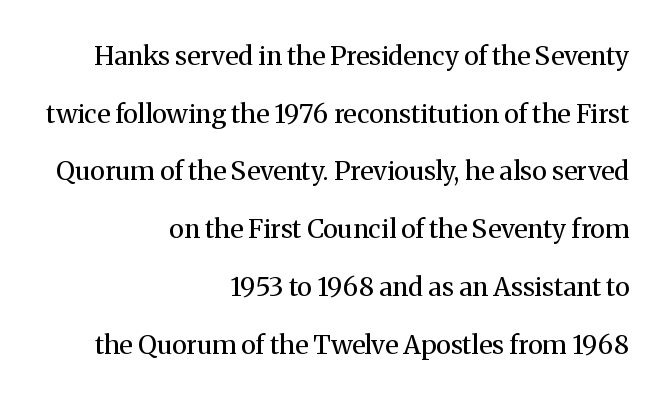
The passage shown stacks its lines with a broad gap. A flush-right, rag-left setting is used for this passage. Weight: not bold — regular or lighter. A typesetter would call this zero additional tracking. Check the space under the baseline: it is left empty. The type sits square on the baseline with zero lean.
